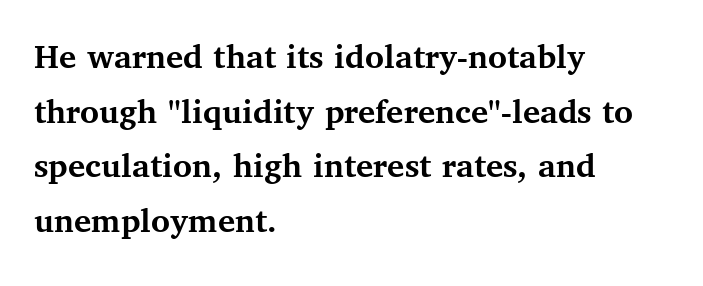
Q: Is the text bold? A: Yes.
Q: Is the text italic (slanted)? A: No, it is upright.
Q: Is the typeface a serif or a sans-serif typeface? A: Serif.
Q: Is the text underlined? A: No.
Q: How is the paragraph aligned? A: Left-aligned.
Q: Is the spacing between letters normal or unusually wide? A: Normal.
Q: Is the spacing between lines tight, normal or loose? A: Normal.
Q: Width (condensed, normal, or wide)? A: Normal.
Q: Stroke contrast? A: Medium.
Q: x-height? A: Medium.
Q: Monospaced? A: No.
